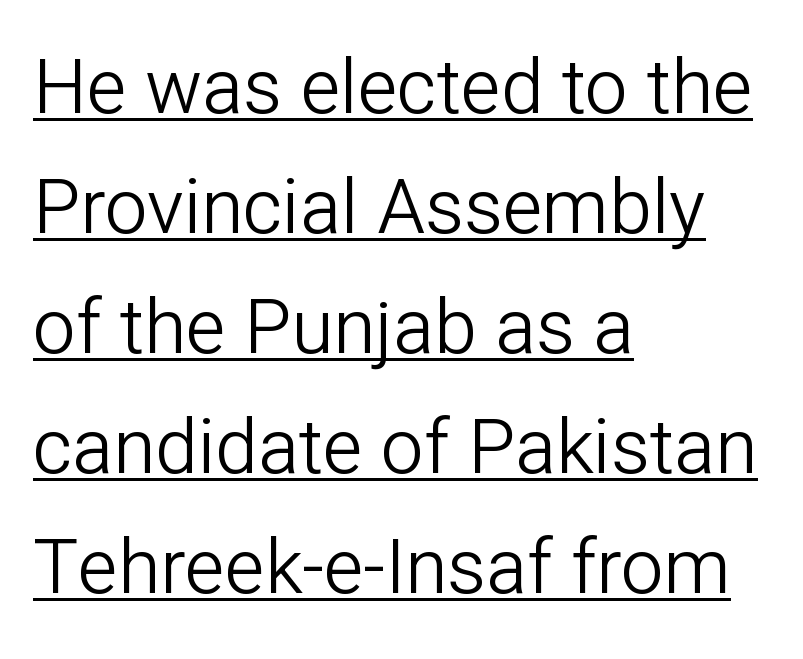
Q: Is the text bold? A: No.
Q: Is the text italic (slanted)? A: No, it is upright.
Q: Is the typeface a serif or a sans-serif typeface? A: Sans-serif.
Q: Is the text underlined? A: Yes.
Q: How is the paragraph aligned? A: Left-aligned.
Q: Is the spacing between letters normal or unusually wide? A: Normal.
Q: Is the spacing between lines tight, normal or loose? A: Normal.
Q: Width (condensed, normal, or wide)? A: Normal.
Q: Stroke contrast? A: Low.
Q: x-height? A: Medium.
Q: Monospaced? A: No.
